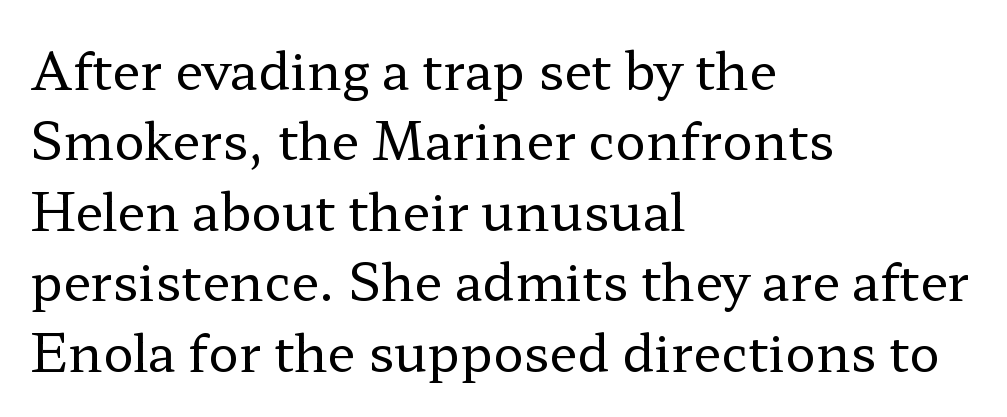
The image shows 51 px regular-weight, wide serif type, upright; set left-aligned, normal line spacing (1.38x), normal letter spacing, not underlined; low stroke contrast and a medium x-height.
